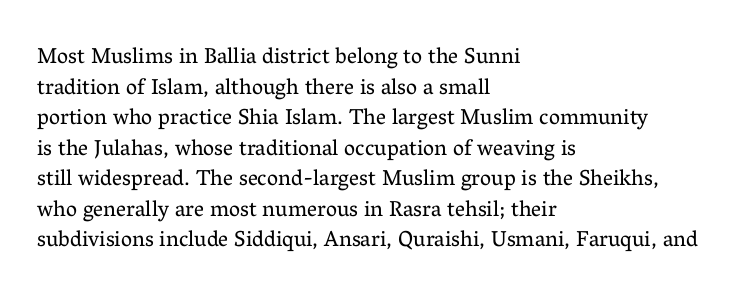
Here the glyphs are tracked normally, forming tight word shapes. This sample keeps an unexceptional amount of space between lines. Every character sits straight up, as roman type does. Each stroke keeps to a modest, everyday thickness or less. This rendering uses left alignment, leaving the right contour irregular. Descenders are the only things crossing below the line.
